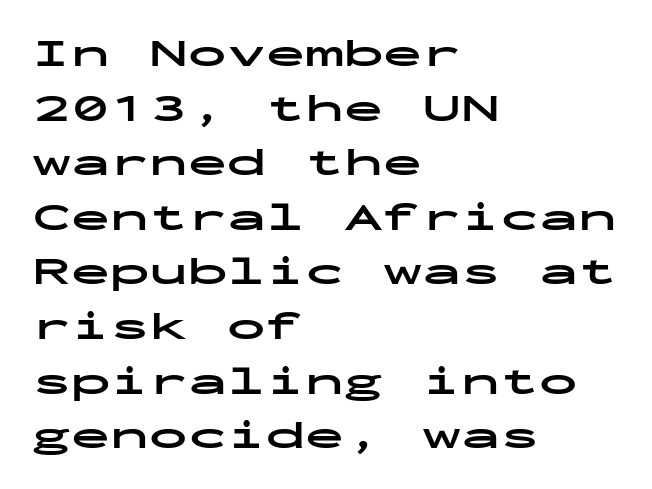
{"serif": "no", "italic": "no", "bold": "yes", "weight": "bold", "width": "wide", "stroke_contrast": "low", "x_height": "medium", "monospaced": "yes", "underline": "no", "align": "left", "line_spacing": "normal", "line_spacing_ratio": 1.4, "letter_spacing": "normal", "letter_spacing_em": 0.0, "glyph_px": 39}
